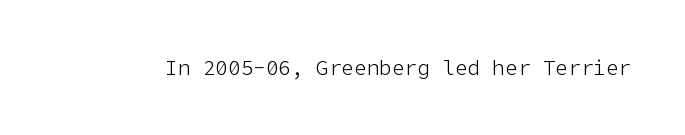
The passage shown is not underscored anywhere. The font's upright variant was chosen for this text. Stems here are at most as thick as an everyday book face. Observe the ordinary spacing: letters are neighbours, not strangers.
